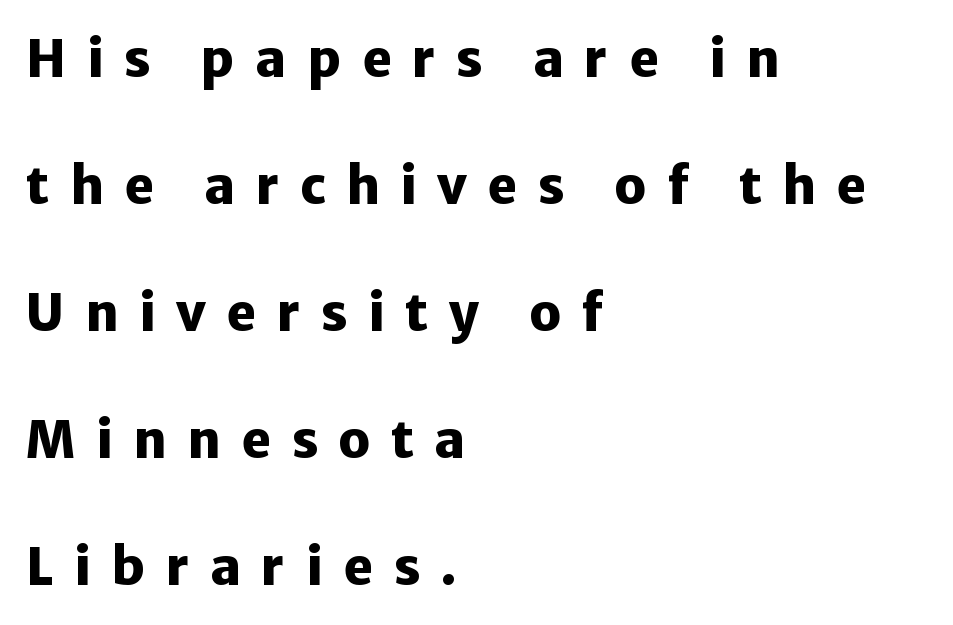
The line texture is sparse and dotted thanks to wide tracking. Look at the stroke-to-counter ratio: heavy, a bold. Underline: absent. This rendering employs a face without finishing strokes, i.e., a sans-serif.
